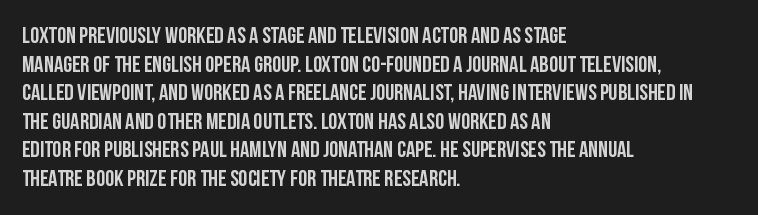
The image shows 23 px text type, upright; set left-aligned, line spacing 1.24x, normal letter spacing, not underlined.
